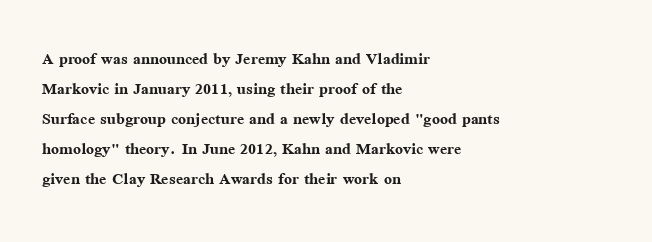
Q: Is the text bold? A: Yes.
Q: Is the text italic (slanted)? A: No, it is upright.
Q: Is the text underlined? A: No.
Q: How is the paragraph aligned? A: Left-aligned.
Q: Is the spacing between letters normal or unusually wide? A: Normal.
Q: Is the spacing between lines tight, normal or loose? A: Normal.
